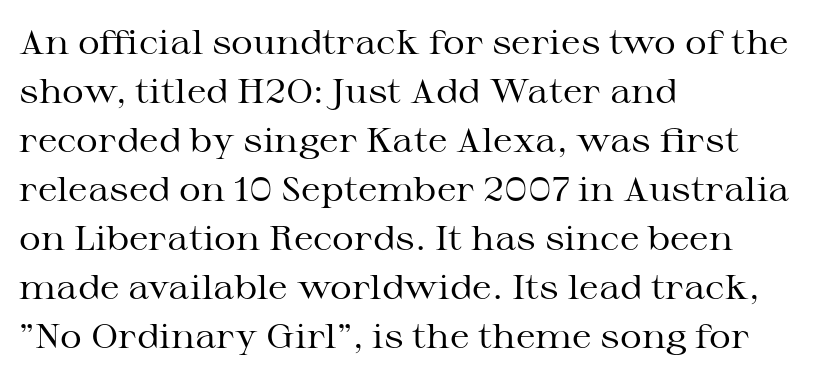
The image shows 34 px regular-weight, wide serif type, upright; set left-aligned, normal line spacing (1.44x), normal letter spacing, not underlined; medium stroke contrast and a medium x-height.
